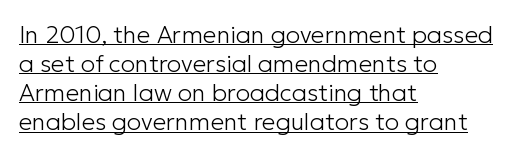
Q: Is the text bold? A: No.
Q: Is the text italic (slanted)? A: No, it is upright.
Q: Is the text underlined? A: Yes.
Q: How is the paragraph aligned? A: Left-aligned.
Q: Is the spacing between letters normal or unusually wide? A: Normal.
